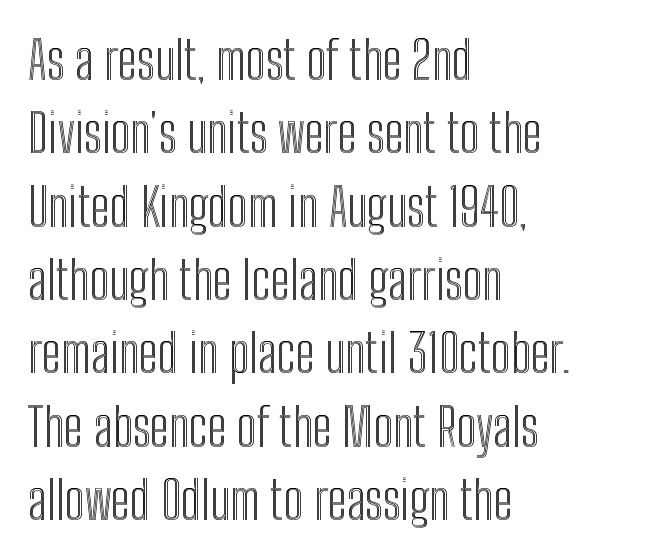
It's the straight-up-and-down kind of type. Is there much room between lines? A standard amount, neither cramped nor airy. Does extra space separate the letters? No, they use regular spacing. The string is rendered with underlining switched off. Short and long lines alike share a common starting point at left.
